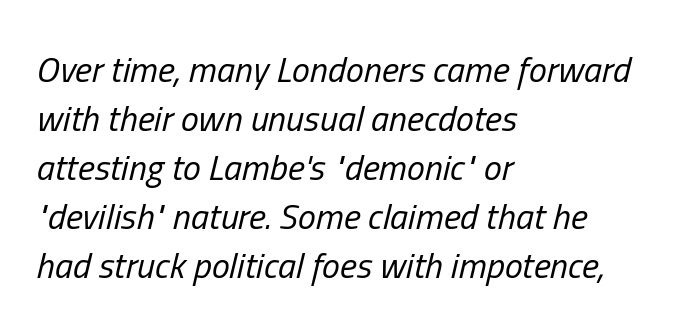
The image shows 36 px regular-weight, condensed type, italic (leaning right); set left-aligned, normal line spacing (1.36x), normal letter spacing, not underlined; low stroke contrast and a medium x-height.
